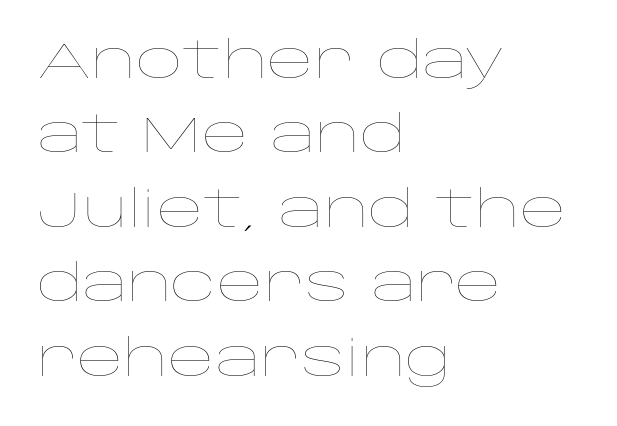
{"italic": "no", "bold": "no", "weight": "thin", "width": "wide", "stroke_contrast": "low", "x_height": "large", "monospaced": "no", "underline": "no", "align": "left", "line_spacing": "normal", "line_spacing_ratio": 1.46, "letter_spacing": "normal", "letter_spacing_em": 0.0, "glyph_px": 51}
